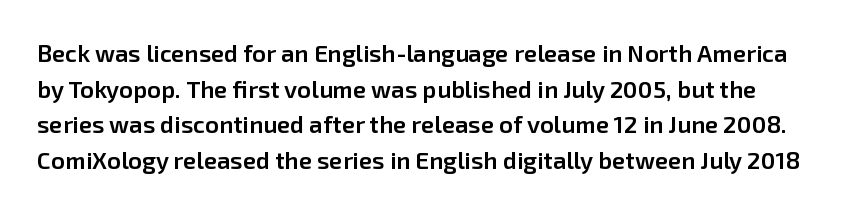
Q: Is the text bold? A: Semi-bold.
Q: Is the text italic (slanted)? A: No, it is upright.
Q: Is the text underlined? A: No.
Q: Is the spacing between letters normal or unusually wide? A: Normal.
Q: Is the spacing between lines tight, normal or loose? A: Normal.
